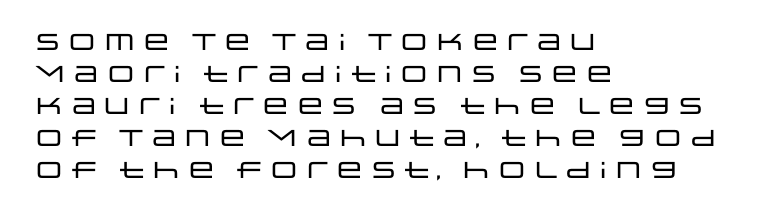
These lines are set flush left with a ragged right edge. Nope, not italic — everything's standing straight. Observe the ordinary spacing: letters are neighbours, not strangers. Vertically, the passage feels balanced, rows spaced as you'd expect. Has an underline been added? It has not.
